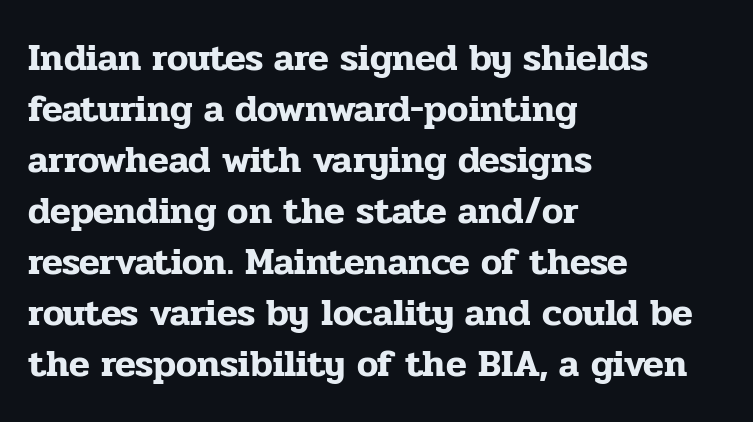
The image shows 38 px serif type, upright; set left-aligned, normal line spacing (1.34x), normal letter spacing, not underlined; low stroke contrast and a medium x-height.
